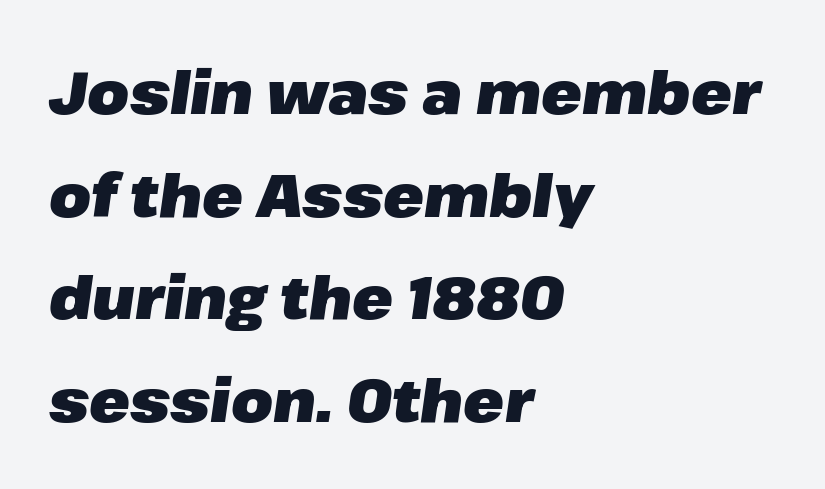
{"italic": "yes", "lean": "right", "slant_degrees": 8, "bold": "yes", "weight": "heavy", "width": "normal", "stroke_contrast": "low", "x_height": "medium", "monospaced": "no", "underline": "no", "align": "left", "line_spacing_ratio": 1.71, "letter_spacing": "normal", "letter_spacing_em": 0.0, "glyph_px": 60}
